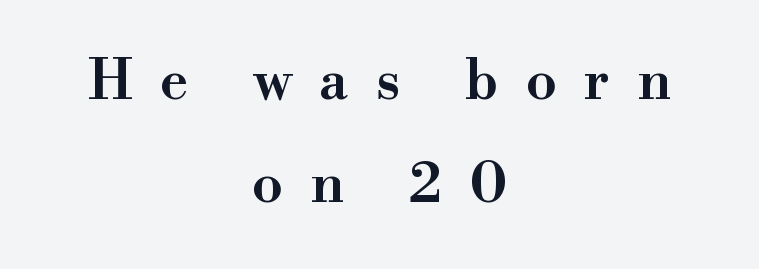
Q: Is the text bold? A: Semi-bold.
Q: Is the text italic (slanted)? A: No, it is upright.
Q: Is the typeface a serif or a sans-serif typeface? A: Serif.
Q: Is the text underlined? A: No.
Q: How is the paragraph aligned? A: Centered.
Q: Is the spacing between letters normal or unusually wide? A: Unusually wide.
Q: Width (condensed, normal, or wide)? A: Normal.
Q: Stroke contrast? A: High.
Q: x-height? A: Small.
Q: Monospaced? A: No.
